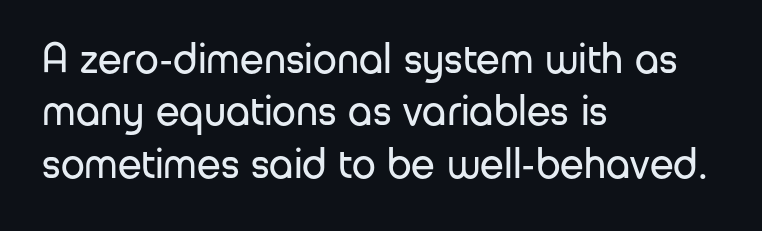
A bare baseline throughout the passage. Varying glyph widths throughout — classic text-font behaviour. This rendering uses left alignment, leaving the right contour irregular. Tracking value appears to be zero — textbook default spacing.
